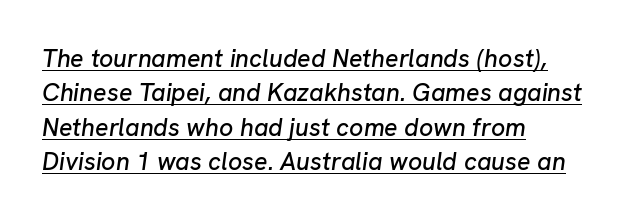
Q: Is the text italic (slanted)? A: Yes, it leans right by about 8 degrees.
Q: Is the text underlined? A: Yes.
Q: How is the paragraph aligned? A: Left-aligned.
Q: Is the spacing between letters normal or unusually wide? A: Normal.
Q: Is the spacing between lines tight, normal or loose? A: Normal.
